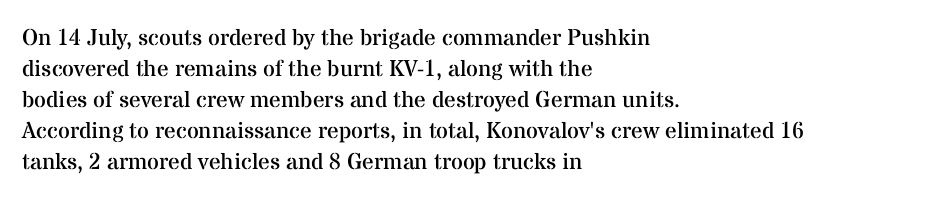
Q: Is the text bold? A: No.
Q: Is the text italic (slanted)? A: No, it is upright.
Q: Is the text underlined? A: No.
Q: How is the paragraph aligned? A: Left-aligned.
Q: Is the spacing between letters normal or unusually wide? A: Normal.
Q: Is the spacing between lines tight, normal or loose? A: Normal.
